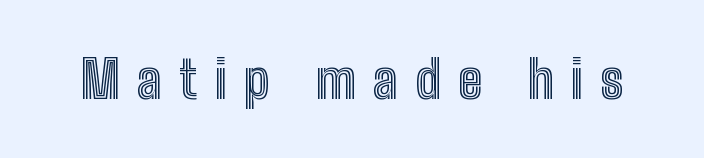
Look at the tracking — it's clearly loosened, letters drifting apart. Proportional: the letters do not fall into vertical columns. You can tell it's not italic because the verticals are truly vertical. A bare baseline throughout the passage.
